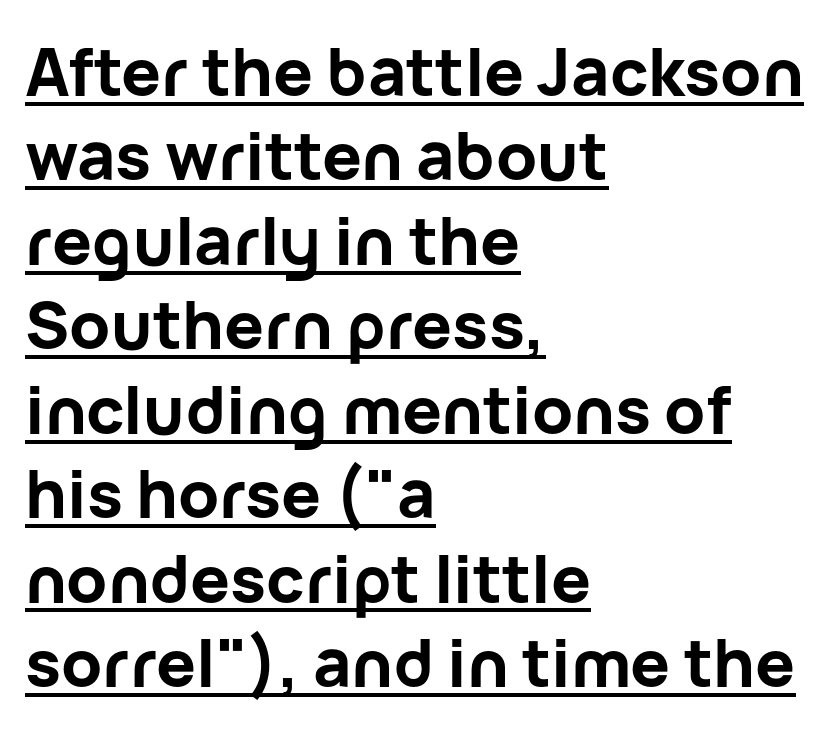
Stroke terminals: plain, sans-serif. Has an underline been added? It has. Reading down the block, your eye returns to a fixed left position each line. Stroke thickness is high; the sample reads as a true bold.
